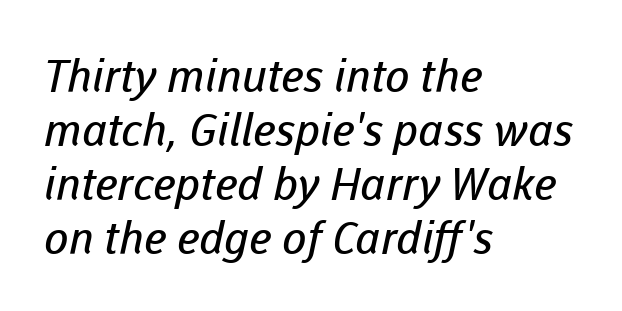
No letter is thick-stroked: the sample isn't bold. Spacing verdict: proportional, widths tailored to each character. The letters carry no serifs — their stems end cleanly without finishing strokes. Anything drawn beneath the words? Only blank space. The passage shown has conventional tracking throughout.
